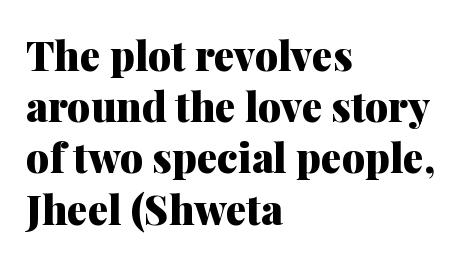
Q: Is the text bold? A: Yes.
Q: Is the text italic (slanted)? A: No, it is upright.
Q: Is the typeface a serif or a sans-serif typeface? A: Serif.
Q: Is the text underlined? A: No.
Q: How is the paragraph aligned? A: Left-aligned.
Q: Is the spacing between letters normal or unusually wide? A: Normal.
Q: Is the spacing between lines tight, normal or loose? A: Normal.
Q: Width (condensed, normal, or wide)? A: Normal.
Q: Stroke contrast? A: Medium.
Q: x-height? A: Medium.
Q: Monospaced? A: No.
